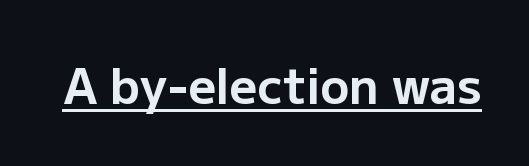
The image shows 48 px bold sans-serif type, upright; set normal letter spacing, underlined; low stroke contrast and a medium x-height.
